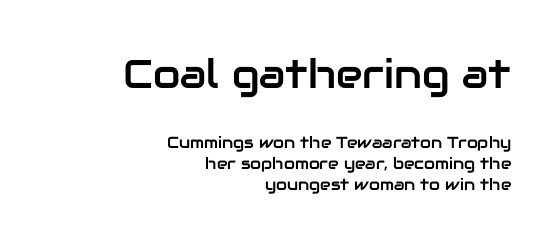
Character widths vary here, with narrow letters taking less room than wide ones. The earlier block is typeset at a bigger size than the later block. This is sans-serif lettering, the kind often seen on screens and signage. A typesetter would call this zero additional tracking. Successive baselines arrive at the customary interval. Ascenders rise straight up at ninety degrees.
